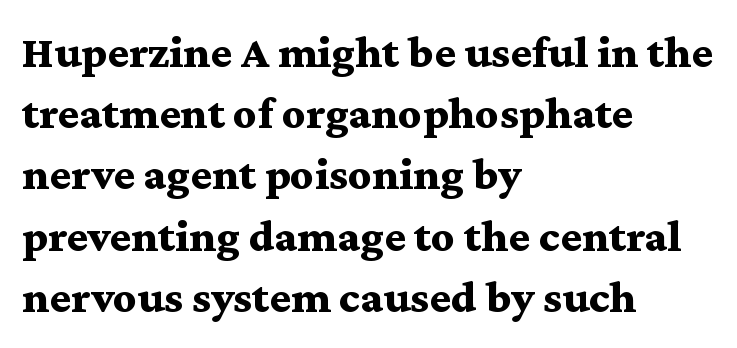
The image shows 46 px bold, wide serif type, upright; set left-aligned, normal line spacing (1.33x), normal letter spacing, not underlined; medium stroke contrast and a medium x-height.
